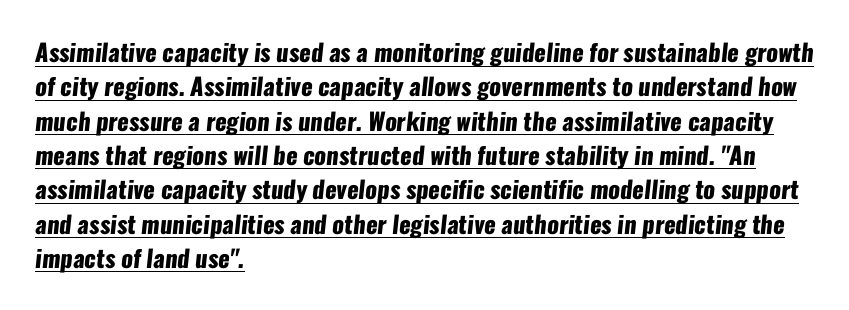
{"bold": "yes", "underline": "yes", "align": "left", "line_spacing": "normal", "line_spacing_ratio": 1.43, "letter_spacing": "normal", "letter_spacing_em": 0.0, "glyph_px": 24}
